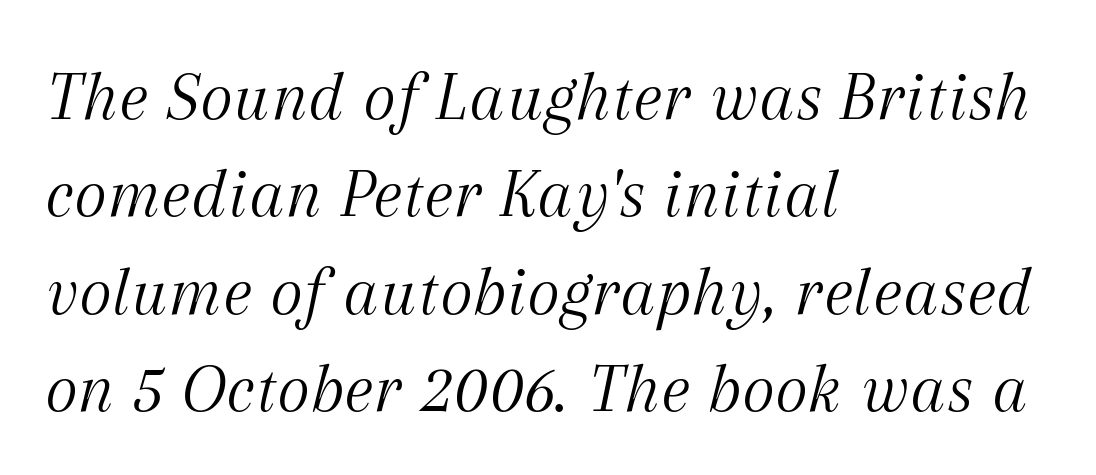
The image shows 71 px light serif type, italic (leaning right); set left-aligned, normal line spacing (1.37x), normal letter spacing, not underlined; medium stroke contrast and a medium x-height.
